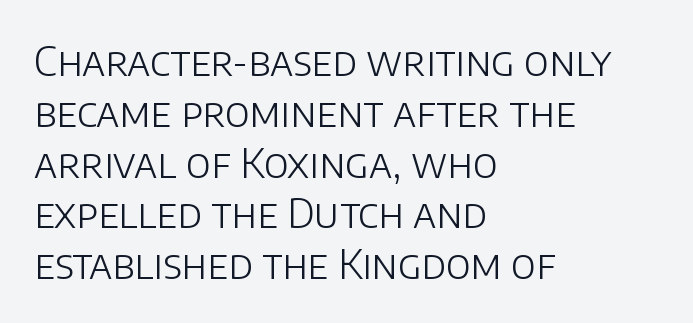
Each word holds together tightly as a unit, with standard inter-letter gaps. Students, observe: this is what conventionally led text looks like. Note the varied advance widths — an 'i' is clearly narrower than an 'm'. Anything drawn beneath the words? Only blank space. Notice how the stems are strictly vertical — no italics here.
